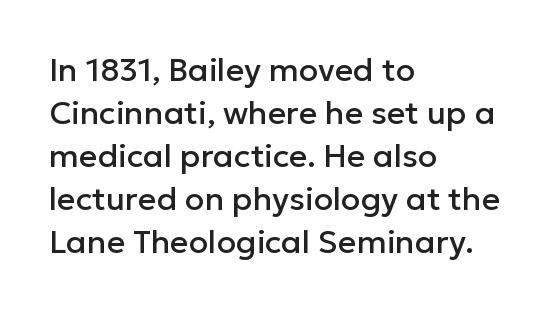
The letters stand straight up with perfectly vertical stems. Compared with typical paragraphs, the rows here are spaced about the same. Reading down the block, your eye returns to a fixed left position each line. Check where the strokes stop: nothing finishes them off — pure sans. Words appear dense and cohesive because spacing is normal.
